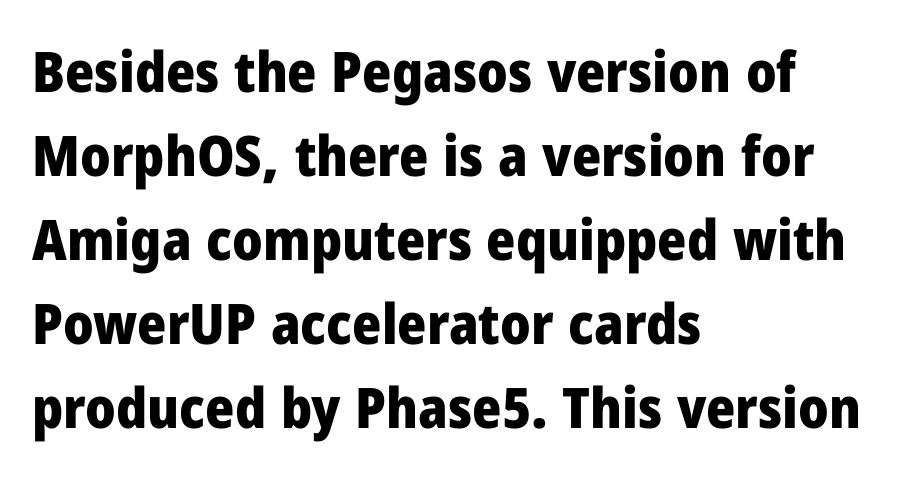
Q: Is the text bold? A: Yes.
Q: Is the text italic (slanted)? A: No, it is upright.
Q: Is the typeface a serif or a sans-serif typeface? A: Sans-serif.
Q: Is the text underlined? A: No.
Q: How is the paragraph aligned? A: Left-aligned.
Q: Is the spacing between letters normal or unusually wide? A: Normal.
Q: Is the spacing between lines tight, normal or loose? A: Normal.
Q: Width (condensed, normal, or wide)? A: Normal.
Q: Stroke contrast? A: Low.
Q: x-height? A: Medium.
Q: Monospaced? A: No.
